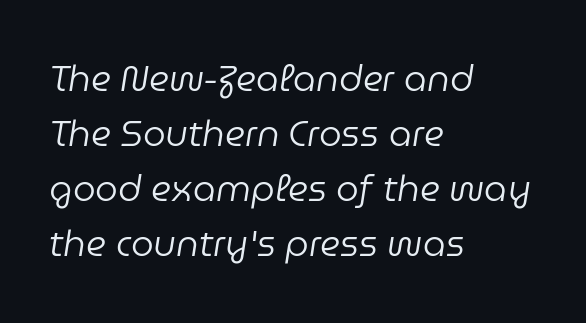
Q: Is the text bold? A: No.
Q: Is the text italic (slanted)? A: Yes, it leans right by about 9 degrees.
Q: Is the text underlined? A: No.
Q: How is the paragraph aligned? A: Left-aligned.
Q: Is the spacing between letters normal or unusually wide? A: Normal.
Q: Is the spacing between lines tight, normal or loose? A: Normal.
Q: Width (condensed, normal, or wide)? A: Normal.
Q: Stroke contrast? A: Low.
Q: x-height? A: Medium.
Q: Monospaced? A: No.
